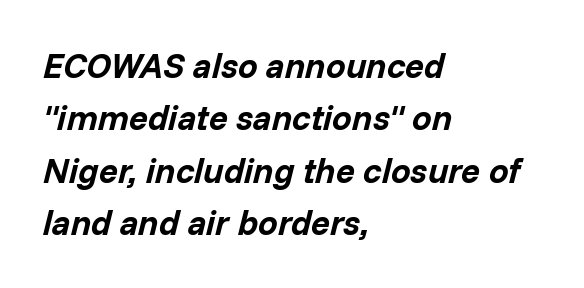
{"italic": "yes", "lean": "right", "slant_degrees": 14, "bold": "yes", "weight": "bold", "width": "normal", "stroke_contrast": "low", "x_height": "medium", "monospaced": "no", "underline": "no", "align": "left", "line_spacing": "normal", "line_spacing_ratio": 1.5, "letter_spacing": "normal", "letter_spacing_em": 0.0, "glyph_px": 35}
